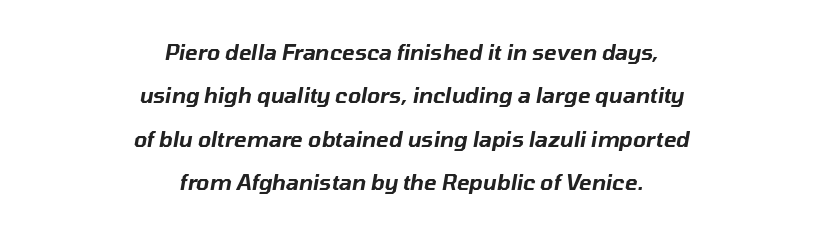
Lines of text with bare space underneath. The passage shown leans; its letterforms are oblique. One-word summary of the alignment: center. Regarding leading, the lines here are spaced well apart. Does extra space separate the letters? No, they use regular spacing.
